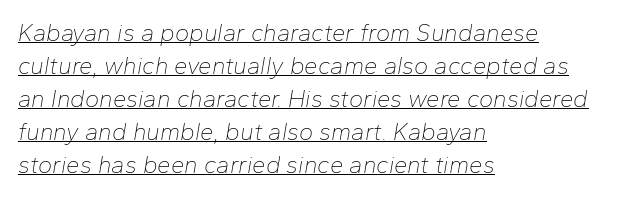
Q: Is the text bold? A: No.
Q: Is the text italic (slanted)? A: Yes, it leans right by about 10 degrees.
Q: Is the text underlined? A: Yes.
Q: How is the paragraph aligned? A: Left-aligned.
Q: Is the spacing between letters normal or unusually wide? A: Normal.
Q: Is the spacing between lines tight, normal or loose? A: Normal.
